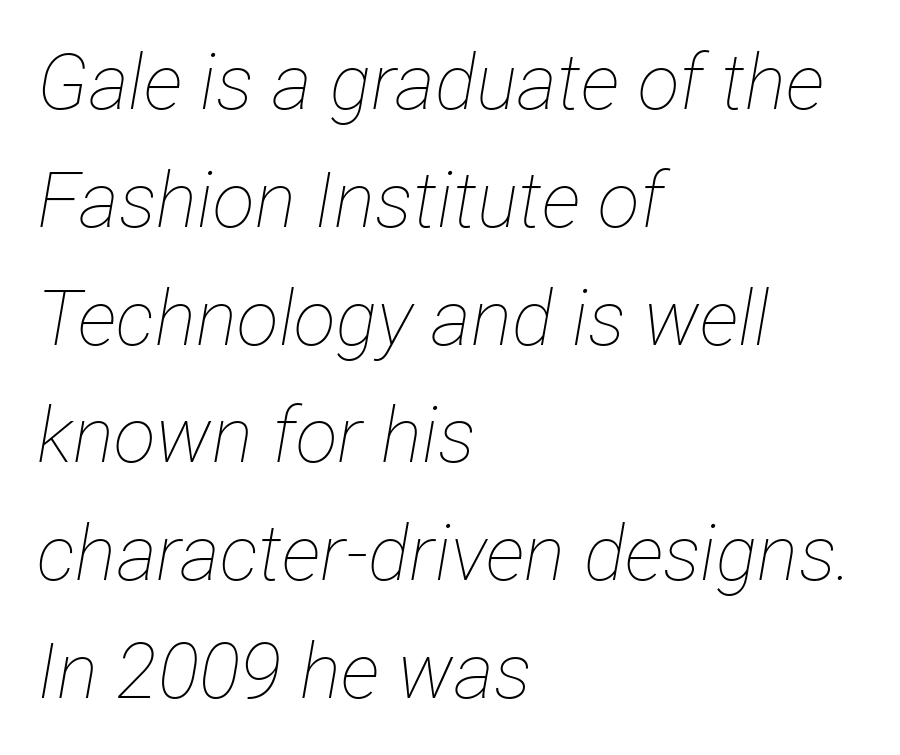
{"italic": "yes", "lean": "right", "slant_degrees": 12, "bold": "no", "weight": "thin", "width": "condensed", "stroke_contrast": "low", "x_height": "medium", "monospaced": "no", "underline": "no", "align": "left", "line_spacing": "normal", "line_spacing_ratio": 1.53, "letter_spacing": "normal", "letter_spacing_em": 0.0, "glyph_px": 77}
